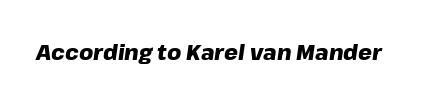
{"italic": "yes", "lean": "right", "slant_degrees": 8, "bold": "yes", "underline": "no", "letter_spacing": "normal", "letter_spacing_em": 0.0, "glyph_px": 22}
